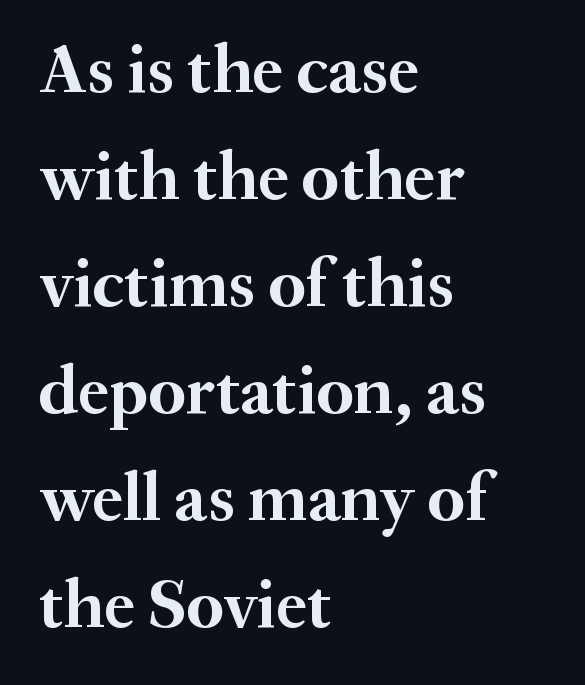
The compositor pushed each line to the left boundary. The designer left line spacing at the default. You can tell it's not italic because the verticals are truly vertical. The font family rendered here belongs to the serif group. The font is running at its bold setting.
